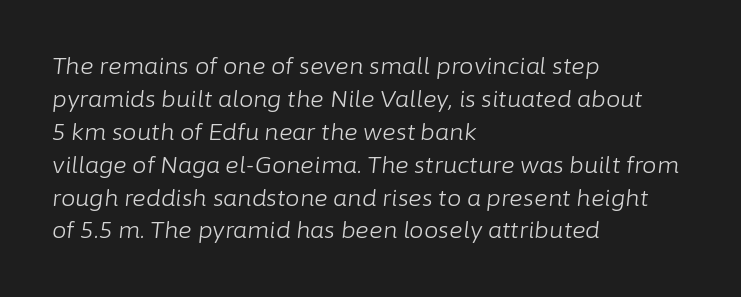
Is the type heavy? It reads as light-to-regular instead. Italic? Definitely — the glyphs are oblique. Line starts are locked; line ends wander. Descenders hang freely into open space.
